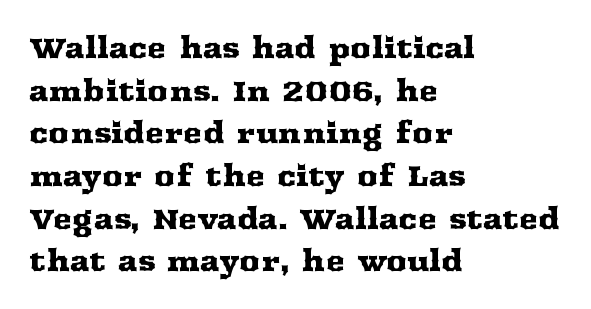
Q: Is the text italic (slanted)? A: No, it is upright.
Q: Is the typeface a serif or a sans-serif typeface? A: Serif.
Q: Is the text underlined? A: No.
Q: How is the paragraph aligned? A: Left-aligned.
Q: Is the spacing between letters normal or unusually wide? A: Normal.
Q: Is the spacing between lines tight, normal or loose? A: Normal.
Q: Width (condensed, normal, or wide)? A: Wide.
Q: Stroke contrast? A: Medium.
Q: x-height? A: Medium.
Q: Monospaced? A: No.
